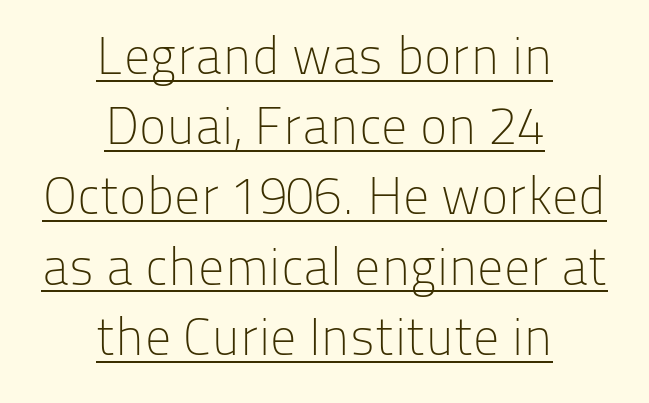
Q: Is the text bold? A: No.
Q: Is the text italic (slanted)? A: No, it is upright.
Q: Is the typeface a serif or a sans-serif typeface? A: Sans-serif.
Q: Is the text underlined? A: Yes.
Q: How is the paragraph aligned? A: Centered.
Q: Is the spacing between letters normal or unusually wide? A: Normal.
Q: Is the spacing between lines tight, normal or loose? A: Normal.
Q: Width (condensed, normal, or wide)? A: Normal.
Q: Stroke contrast? A: Low.
Q: x-height? A: Medium.
Q: Monospaced? A: No.
